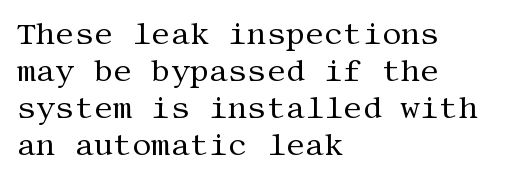
In terms of letterspacing, this is plain default setting. The specimen reads as upright at a glance. No word sits above an underline. No heavy texture on the line: the type isn't bold. Visually the block forms a straight wall on the left and a jagged coastline on the right.
